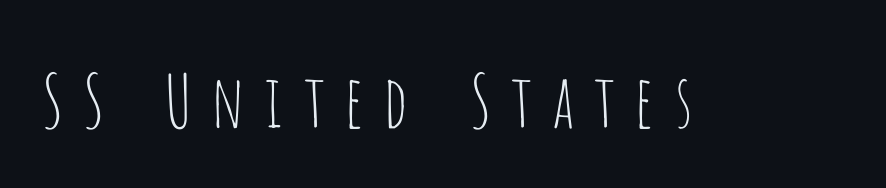
Q: Is the text bold? A: No.
Q: Is the text italic (slanted)? A: No, it is upright.
Q: Is the typeface a serif or a sans-serif typeface? A: Sans-serif.
Q: Is the text underlined? A: No.
Q: Is the spacing between letters normal or unusually wide? A: Unusually wide.
Q: Width (condensed, normal, or wide)? A: Condensed.
Q: Stroke contrast? A: Low.
Q: x-height? A: Large.
Q: Monospaced? A: No.
